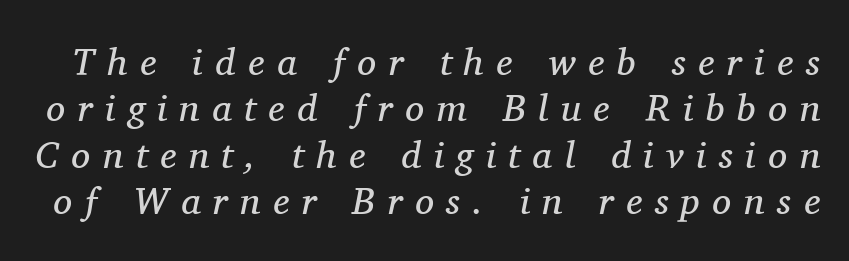
This is serif lettering, the kind often seen in printed books. A typesetter would mark this as italic. Has an underline been added? It has not. Note the varied advance widths — an 'i' is clearly narrower than an 'm'. Short note: letters widely spaced.
